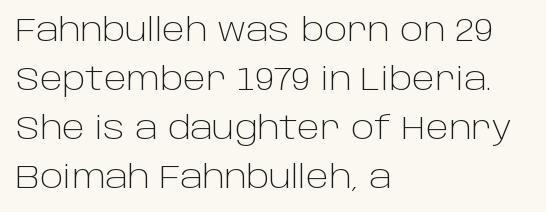
The image shows 31 px light sans-serif type, upright; set left-aligned, normal line spacing (1.58x), normal letter spacing, not underlined; low stroke contrast and a large x-height.
